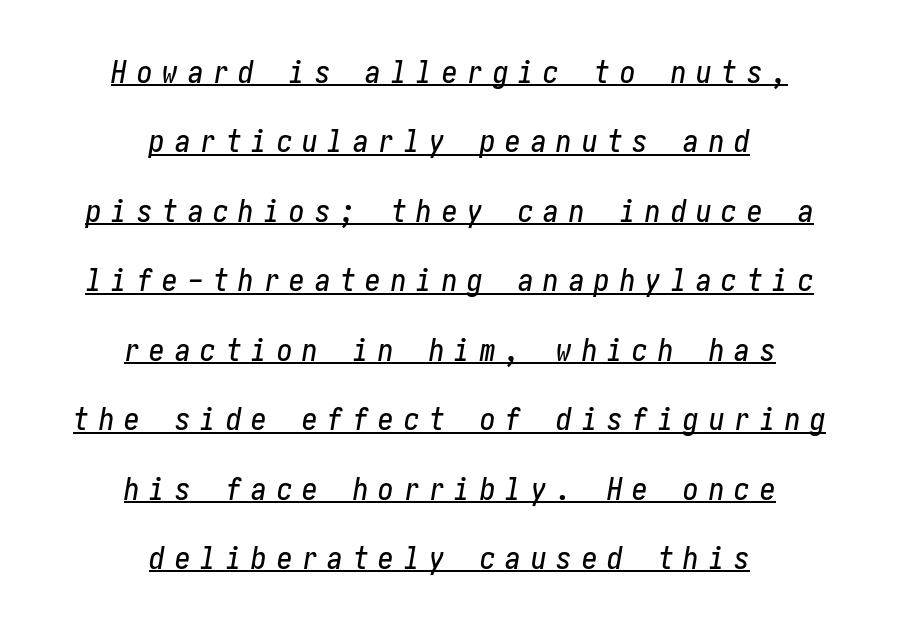
Emphasis is given by a line drawn under the lettering. Leading: increased. Someone cranked the tracking dial way up on this one. Does the copy run flush right? No — it is centered line by line. Italic: yes, the glyphs are oblique.
